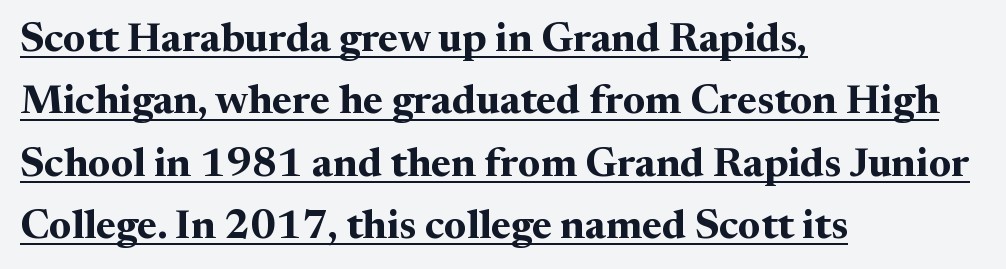
The image shows 41 px bold serif type, upright; set left-aligned, normal line spacing (1.52x), normal letter spacing, underlined; medium stroke contrast and a medium x-height.
